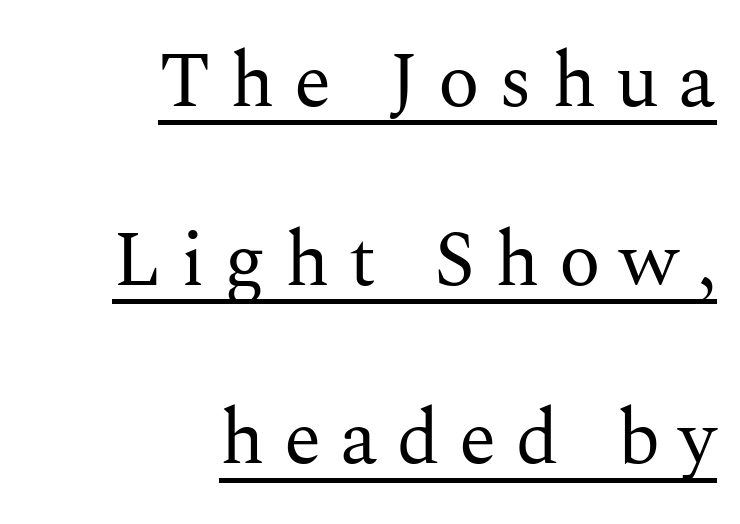
{"serif": "yes", "italic": "no", "bold": "no", "weight": "regular", "width": "normal", "stroke_contrast": "medium", "x_height": "medium", "monospaced": "no", "underline": "yes", "align": "right", "line_spacing": "loose", "line_spacing_ratio": 2.32, "letter_spacing": "wide", "letter_spacing_em": 0.25, "glyph_px": 77}
